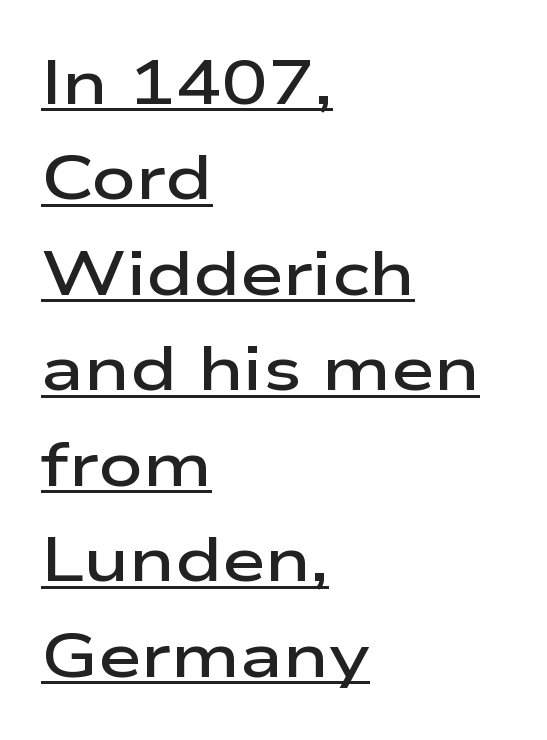
This is sans-serif lettering, the kind often seen on screens and signage. Regular leading. Spacing between characters is what you'd get straight out of the box. Each line starts at the same left margin while the right side varies.
